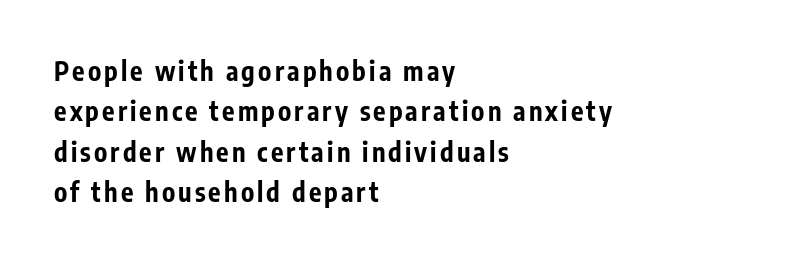
The image shows 26 px bold type, upright; set left-aligned, normal line spacing (1.55x), not underlined.
